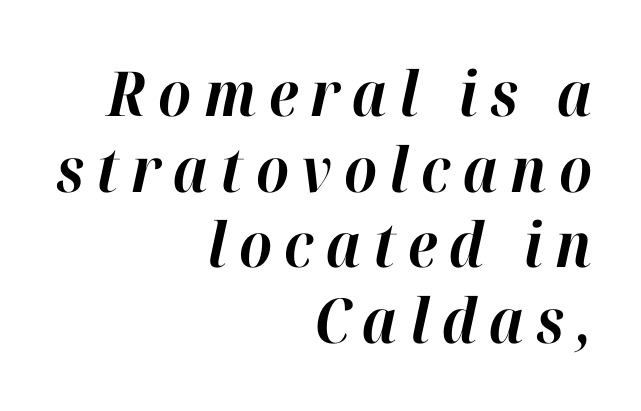
Unmarked baselines from the first word to the last. These lines are rendered in a variable-pitch font. The rendering inserts visible extra space after every character. Strokes here are thick enough to call this a true bold. A typesetter would mark this as italic.
